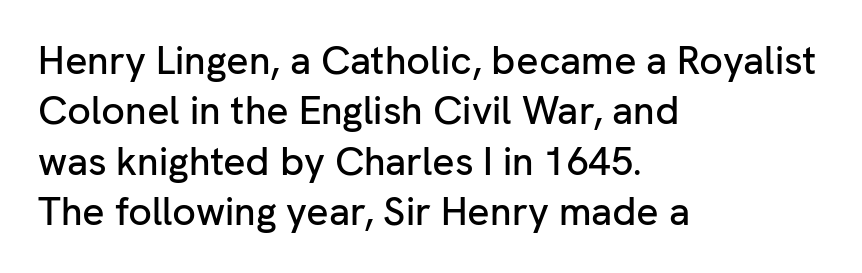
The image shows 39 px sans-serif type, upright; set left-aligned, normal line spacing (1.29x), normal letter spacing, not underlined; low stroke contrast and a medium x-height.
